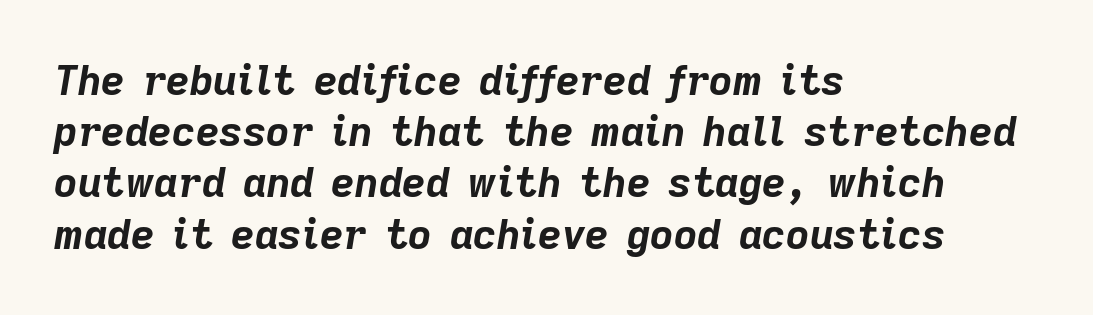
Q: Is the text bold? A: Yes.
Q: Is the text italic (slanted)? A: Yes, it leans right by about 9 degrees.
Q: Is the text underlined? A: No.
Q: How is the paragraph aligned? A: Left-aligned.
Q: Is the spacing between letters normal or unusually wide? A: Normal.
Q: Is the spacing between lines tight, normal or loose? A: Normal.
Q: Width (condensed, normal, or wide)? A: Normal.
Q: Stroke contrast? A: Low.
Q: x-height? A: Medium.
Q: Monospaced? A: No.
